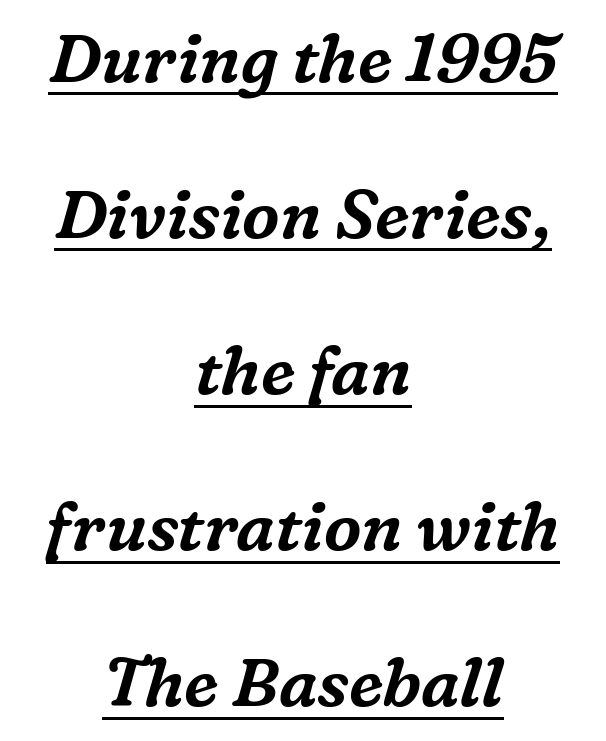
Q: Is the text italic (slanted)? A: Yes, it leans right by about 16 degrees.
Q: Is the typeface a serif or a sans-serif typeface? A: Serif.
Q: Is the text underlined? A: Yes.
Q: How is the paragraph aligned? A: Centered.
Q: Is the spacing between letters normal or unusually wide? A: Normal.
Q: Is the spacing between lines tight, normal or loose? A: Loose.
Q: Width (condensed, normal, or wide)? A: Normal.
Q: Stroke contrast? A: Medium.
Q: x-height? A: Medium.
Q: Monospaced? A: No.
